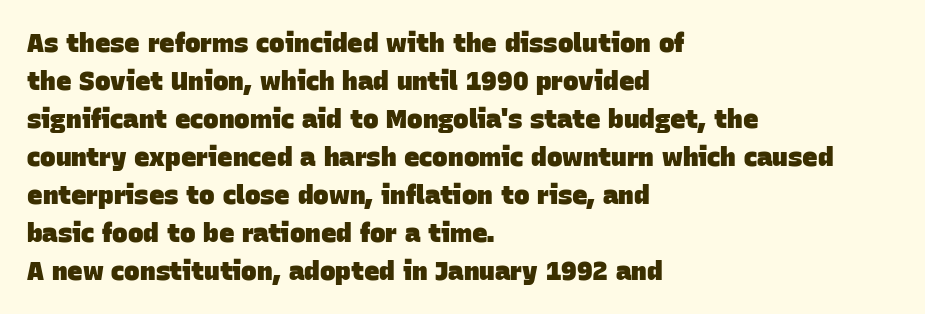
{"bold": "yes", "underline": "no", "align": "left", "line_spacing": "normal", "line_spacing_ratio": 1.46, "letter_spacing": "normal", "letter_spacing_em": 0.0, "glyph_px": 26}
